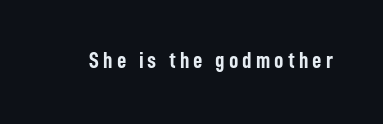
{"italic": "no", "bold": "yes", "underline": "no", "glyph_px": 23}
